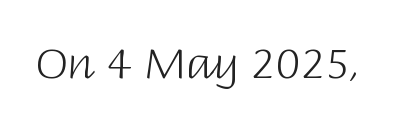
These lines are rendered in a variable-pitch font. The weight would be labelled regular, book, light, or lighter still. Observe the absence of serifs on each vertical stroke in this sample. You can tell it's not italic because the verticals are truly vertical. Descenders hang freely into open space.
